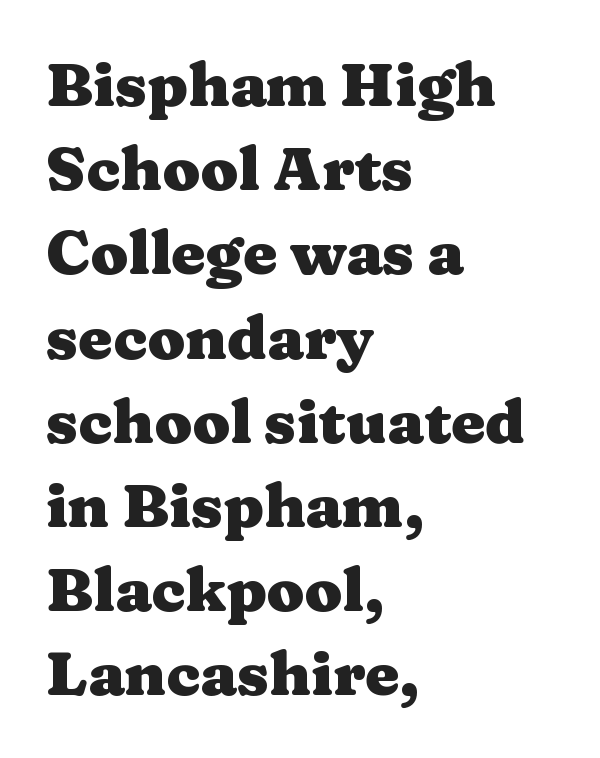
Unlike a clean sans, this face finishes its strokes with serifs. This is the regular roman posture of the typeface. Words float on clear page, feet unadorned. This sample is left-justified, so line endings fall wherever the words run out. Here the glyphs are tracked normally, forming tight word shapes. Heavy-handed strokes throughout: this text is bold.
